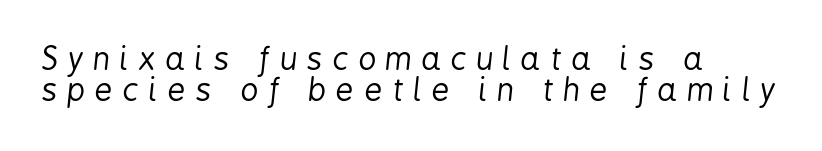
The image shows 31 px regular-weight, condensed type, italic (leaning right); set left-aligned, tight line spacing (0.99x), unusually wide letter spacing (+0.32 em), not underlined; low stroke contrast and a medium x-height.
